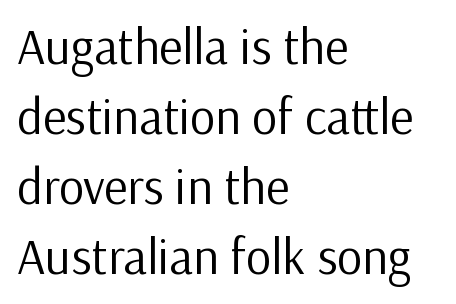
The image shows 50 px regular-weight sans-serif type, upright; set left-aligned, normal line spacing (1.4x), normal letter spacing, not underlined; low stroke contrast and a medium x-height.
